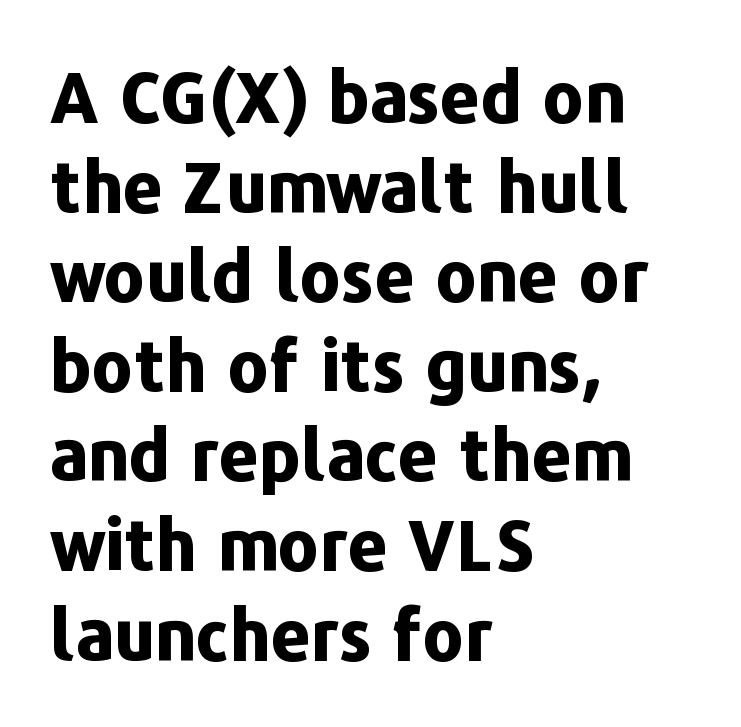
Q: Is the text bold? A: Yes.
Q: Is the text italic (slanted)? A: No, it is upright.
Q: Is the typeface a serif or a sans-serif typeface? A: Sans-serif.
Q: Is the text underlined? A: No.
Q: How is the paragraph aligned? A: Left-aligned.
Q: Is the spacing between letters normal or unusually wide? A: Normal.
Q: Is the spacing between lines tight, normal or loose? A: Normal.
Q: Width (condensed, normal, or wide)? A: Normal.
Q: Stroke contrast? A: Low.
Q: x-height? A: Medium.
Q: Monospaced? A: No.
